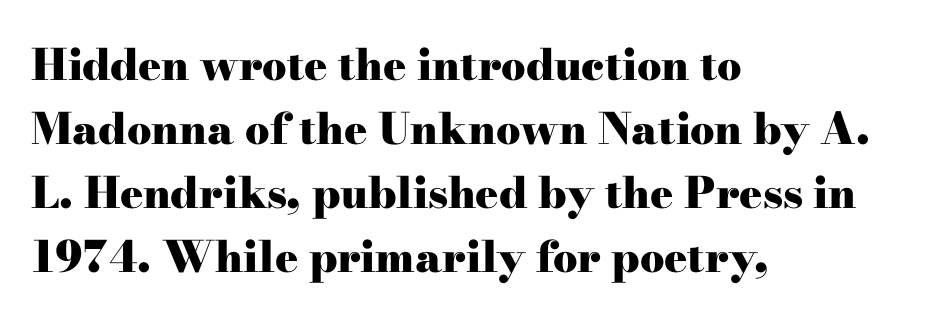
{"serif": "yes", "italic": "no", "bold": "yes", "weight": "heavy", "width": "wide", "stroke_contrast": "high", "x_height": "small", "monospaced": "no", "underline": "no", "align": "left", "line_spacing": "normal", "line_spacing_ratio": 1.49, "letter_spacing": "normal", "letter_spacing_em": 0.0, "glyph_px": 43}
